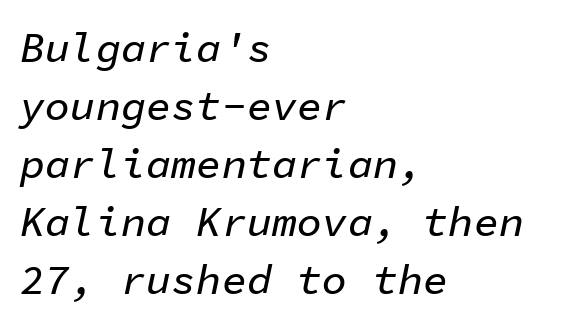
{"italic": "yes", "lean": "right", "slant_degrees": 11, "width": "normal", "stroke_contrast": "low", "x_height": "medium", "monospaced": "yes", "underline": "no", "align": "left", "line_spacing": "normal", "line_spacing_ratio": 1.38, "letter_spacing": "normal", "letter_spacing_em": 0.0, "glyph_px": 42}
